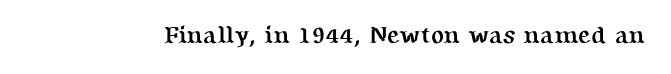
{"italic": "no", "bold": "yes", "underline": "no", "letter_spacing": "normal", "letter_spacing_em": 0.0, "glyph_px": 24}
